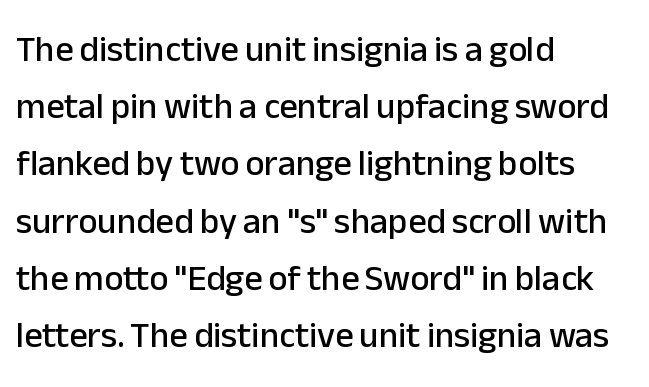
The image shows 36 px sans-serif type, upright; set left-aligned, normal line spacing (1.59x), normal letter spacing, not underlined; low stroke contrast and a medium x-height.
